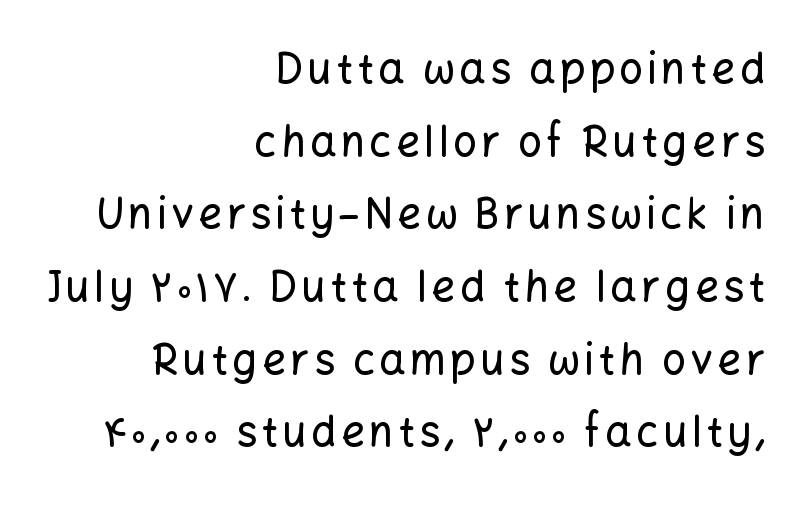
Q: Is the text italic (slanted)? A: No, it is upright.
Q: Is the typeface a serif or a sans-serif typeface? A: Sans-serif.
Q: Is the text underlined? A: No.
Q: How is the paragraph aligned? A: Right-aligned.
Q: Width (condensed, normal, or wide)? A: Normal.
Q: Stroke contrast? A: Low.
Q: x-height? A: Medium.
Q: Monospaced? A: No.
